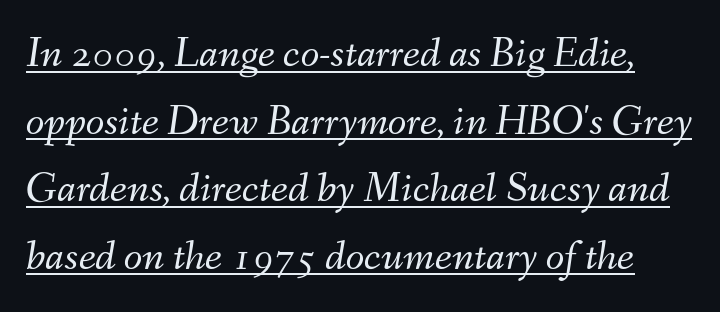
Q: Is the text bold? A: No.
Q: Is the text italic (slanted)? A: Yes, it leans right by about 9 degrees.
Q: Is the text underlined? A: Yes.
Q: Is the spacing between letters normal or unusually wide? A: Normal.
Q: Is the spacing between lines tight, normal or loose? A: Normal.
Q: Width (condensed, normal, or wide)? A: Normal.
Q: Stroke contrast? A: Medium.
Q: x-height? A: Small.
Q: Monospaced? A: No.
